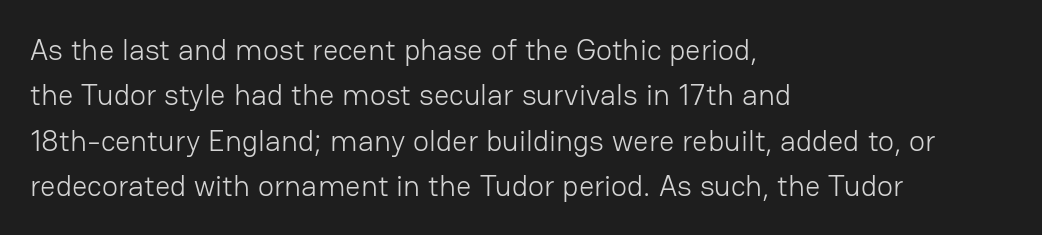
The image shows 30 px light sans-serif type, upright; set left-aligned, normal line spacing (1.51x), normal letter spacing, not underlined; low stroke contrast and a medium x-height.
